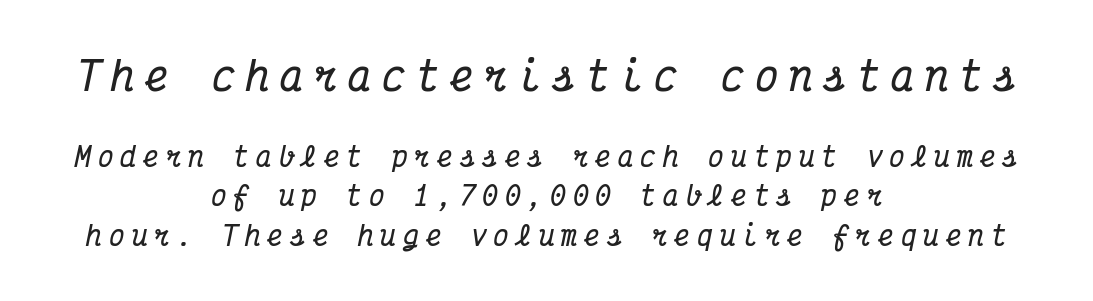
A typesetter would mark this as italic. Observe the serifs anchoring each vertical stroke in this sample. Is this a fixed-width face? Yes — each glyph sits in an identical cell. These lines are centered, leaving both edges ragged. This is heavy type, rendered in bold.
